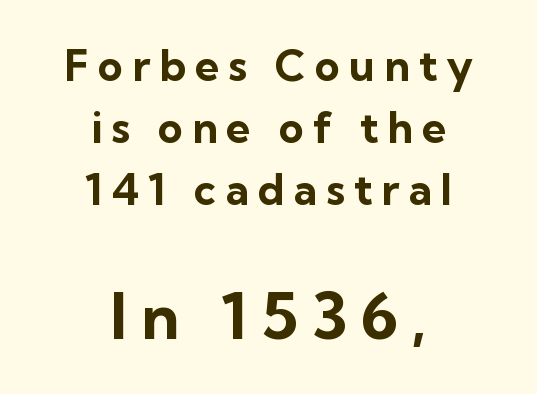
Type without underlining. A typesetter would call this heavily tracked-out type. The rendering uses natural spacing where letterforms have individual widths. Plenty of ink on the page — the face is bold.
